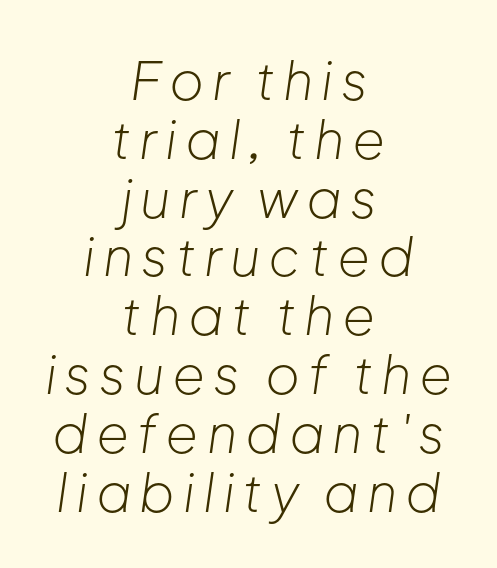
The image shows 53 px light type, italic (leaning right); set centered, tight line spacing (1.11x), not underlined; low stroke contrast and a medium x-height.
